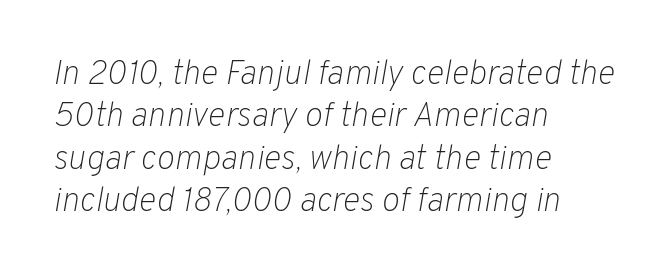
The image shows 34 px light type, italic (leaning right); set left-aligned, normal line spacing (1.25x), normal letter spacing, not underlined; low stroke contrast and a medium x-height.
